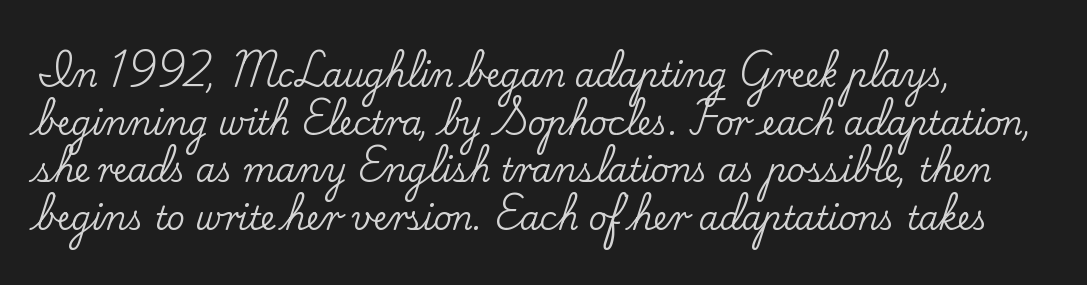
Stroke terminals: seriffed. The tracking reads as untouched default to a designer's eye. The glyphs are unaccompanied by any horizontal stroke below them. Notice how descenders clear the ascenders below comfortably — that's standard leading. Note the varied advance widths — an 'i' is clearly narrower than an 'm'.
